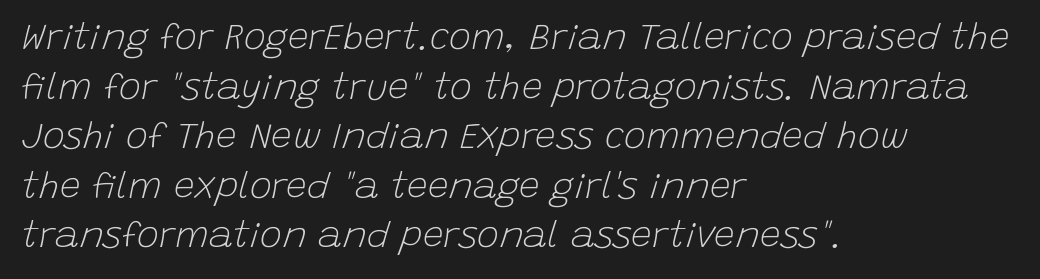
{"italic": "yes", "lean": "right", "slant_degrees": 15, "bold": "no", "weight": "light", "width": "normal", "stroke_contrast": "low", "x_height": "large", "monospaced": "no", "underline": "no", "align": "left", "line_spacing": "normal", "line_spacing_ratio": 1.34, "letter_spacing": "normal", "letter_spacing_em": 0.0, "glyph_px": 37}
